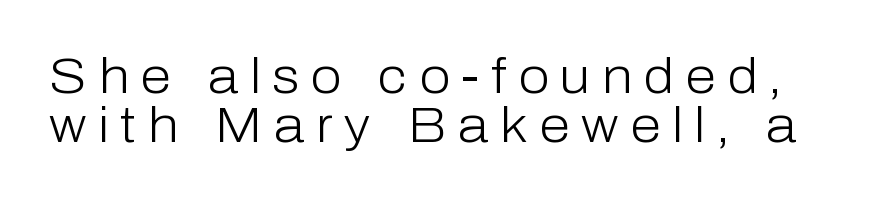
{"serif": "no", "italic": "no", "bold": "no", "weight": "light", "width": "normal", "stroke_contrast": "low", "x_height": "medium", "monospaced": "no", "underline": "no", "line_spacing": "tight", "line_spacing_ratio": 0.98, "letter_spacing": "wide", "letter_spacing_em": 0.23, "glyph_px": 50}
